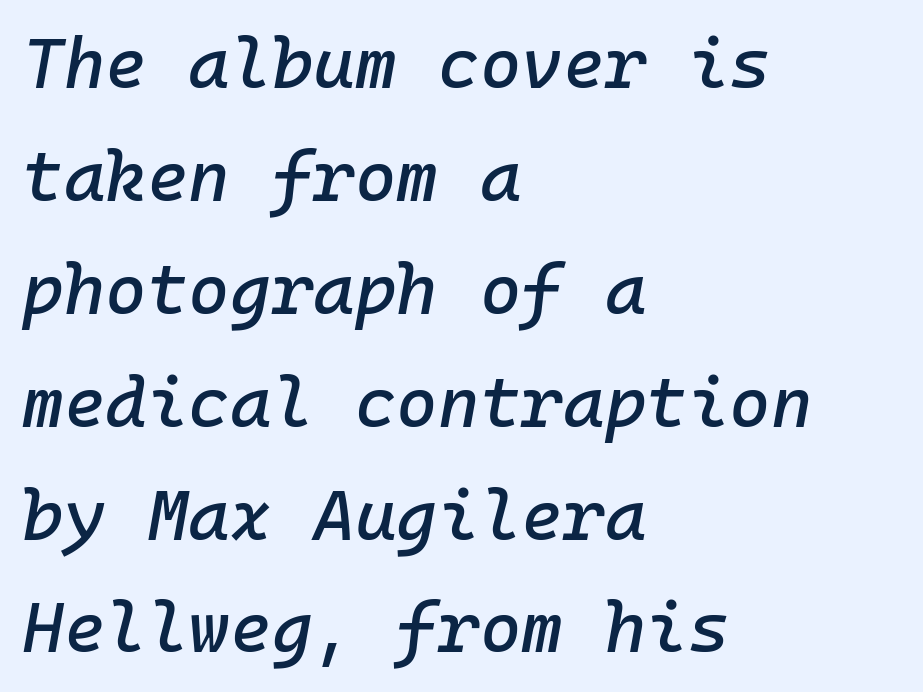
Do the characters align in a grid? Yes, the font is monospaced. Style check: oblique. Anything drawn beneath the words? Only blank space. Vertical spacing — default. Compared with typical body copy, the letter spacing here is the same. The ragged edge is on the right, which tells us the setting is flush left.
